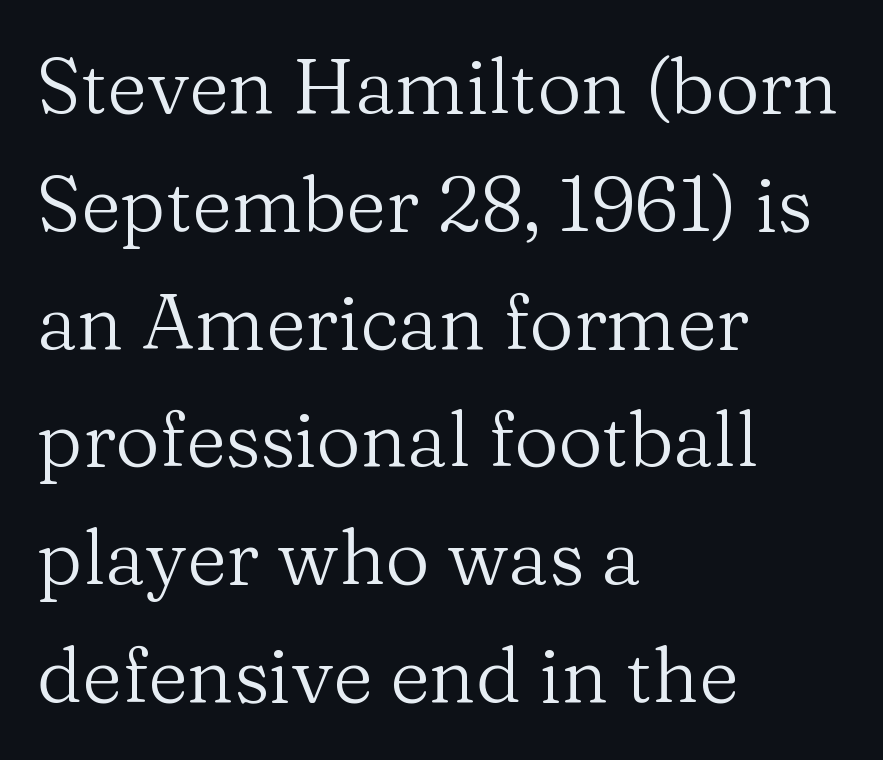
The image shows 77 px regular-weight serif type, upright; set left-aligned, normal line spacing (1.53x), normal letter spacing, not underlined; medium stroke contrast and a medium x-height.
